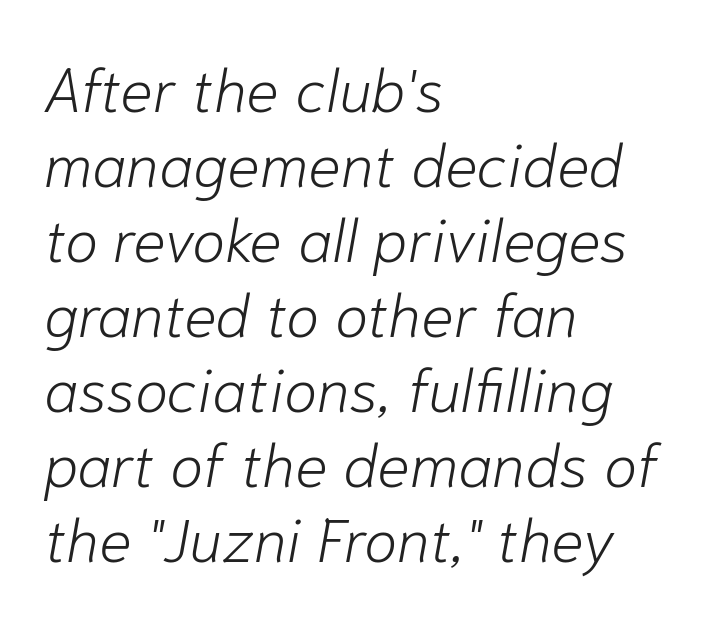
{"italic": "yes", "lean": "right", "slant_degrees": 10, "bold": "no", "weight": "light", "width": "normal", "stroke_contrast": "low", "x_height": "medium", "monospaced": "no", "underline": "no", "align": "left", "line_spacing_ratio": 1.23, "letter_spacing": "normal", "letter_spacing_em": 0.0, "glyph_px": 61}
